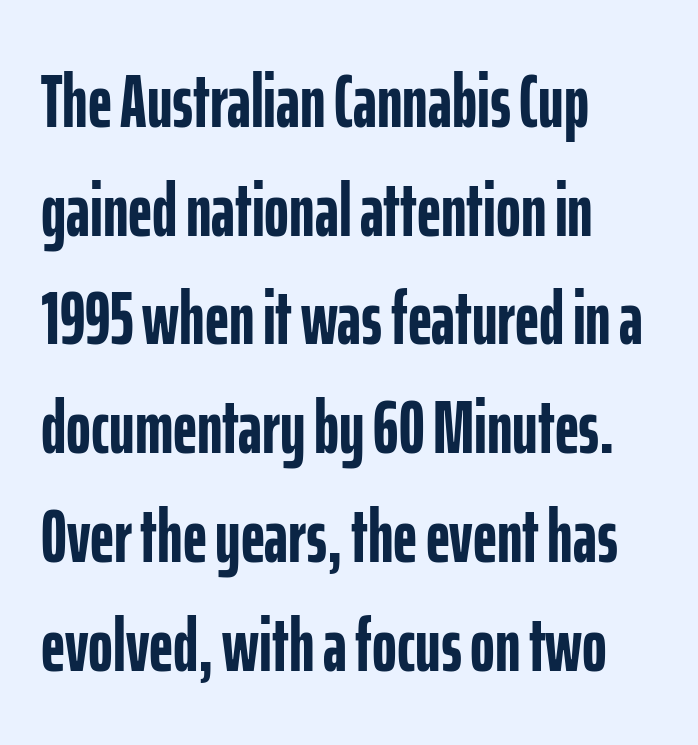
Q: Is the text bold? A: Yes.
Q: Is the text italic (slanted)? A: No, it is upright.
Q: Is the typeface a serif or a sans-serif typeface? A: Sans-serif.
Q: Is the text underlined? A: No.
Q: How is the paragraph aligned? A: Left-aligned.
Q: Is the spacing between letters normal or unusually wide? A: Normal.
Q: Is the spacing between lines tight, normal or loose? A: Normal.
Q: Width (condensed, normal, or wide)? A: Condensed.
Q: Stroke contrast? A: Low.
Q: x-height? A: Medium.
Q: Monospaced? A: No.
